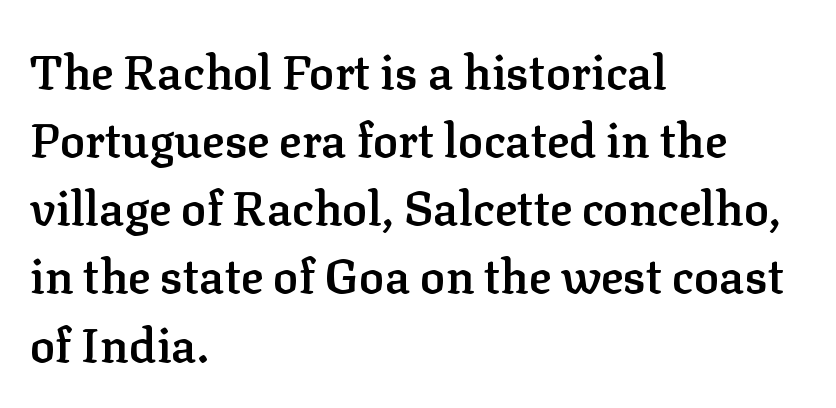
The image shows 47 px semibold serif type, upright; set left-aligned, normal line spacing (1.45x), normal letter spacing, not underlined; low stroke contrast and a medium x-height.
